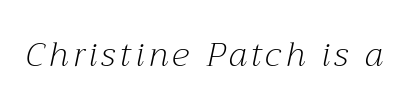
{"serif": "yes", "italic": "yes", "lean": "right", "slant_degrees": 12, "bold": "no", "weight": "light", "width": "normal", "stroke_contrast": "medium", "x_height": "medium", "monospaced": "no", "underline": "no", "glyph_px": 34}
